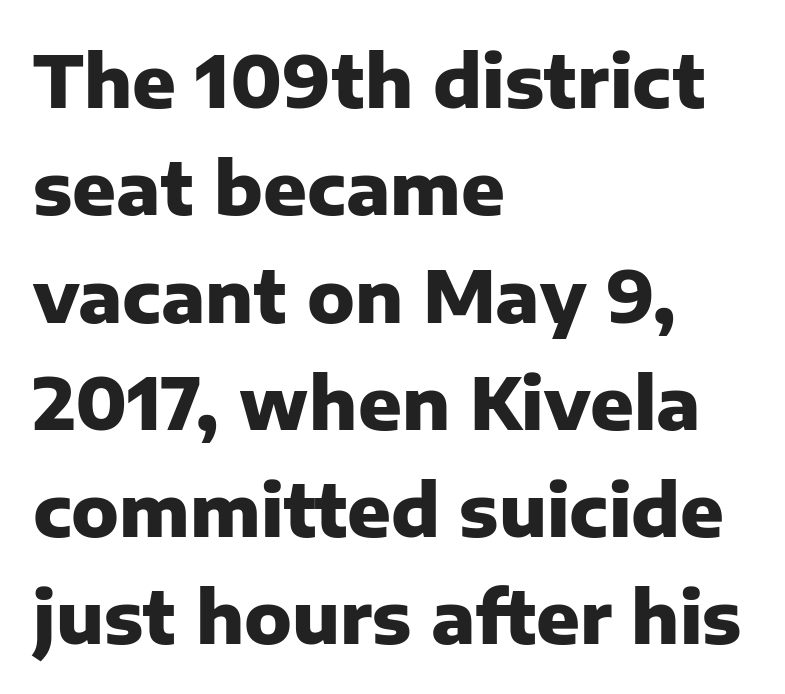
The image shows 72 px heavy sans-serif type, upright; set left-aligned, normal line spacing (1.49x), normal letter spacing, not underlined; low stroke contrast and a medium x-height.
